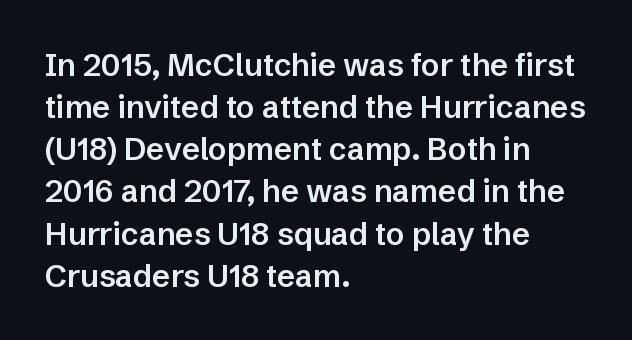
Q: Is the text bold? A: Semi-bold.
Q: Is the text italic (slanted)? A: No, it is upright.
Q: Is the typeface a serif or a sans-serif typeface? A: Sans-serif.
Q: Is the text underlined? A: No.
Q: How is the paragraph aligned? A: Left-aligned.
Q: Is the spacing between letters normal or unusually wide? A: Normal.
Q: Is the spacing between lines tight, normal or loose? A: Normal.
Q: Width (condensed, normal, or wide)? A: Normal.
Q: Stroke contrast? A: Low.
Q: x-height? A: Medium.
Q: Monospaced? A: No.
